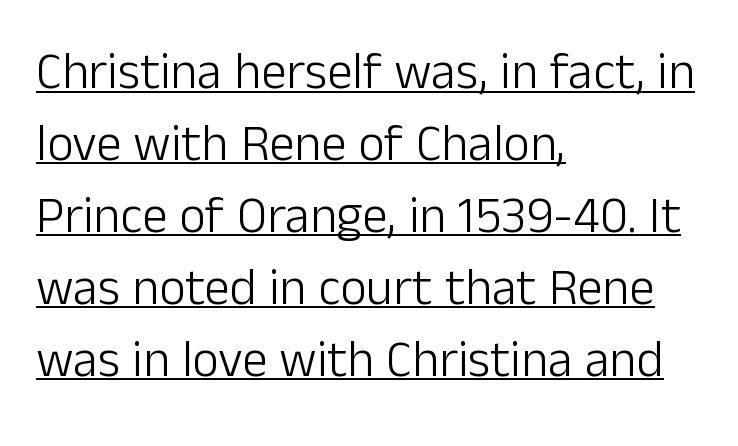
Letter spacing: default. Here the designer chose a conventional face with non-uniform glyph widths. Designer's note — italics off, roman on. Is the block centered? No — it sits flush against the left margin.
